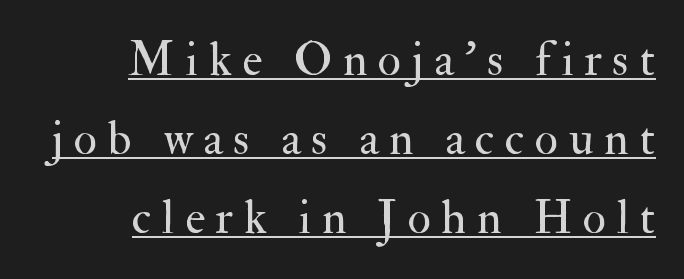
The image shows 48 px regular-weight serif type, upright; set right-aligned, normal line spacing (1.65x), unusually wide letter spacing (+0.22 em), underlined; medium stroke contrast and a small x-height.
